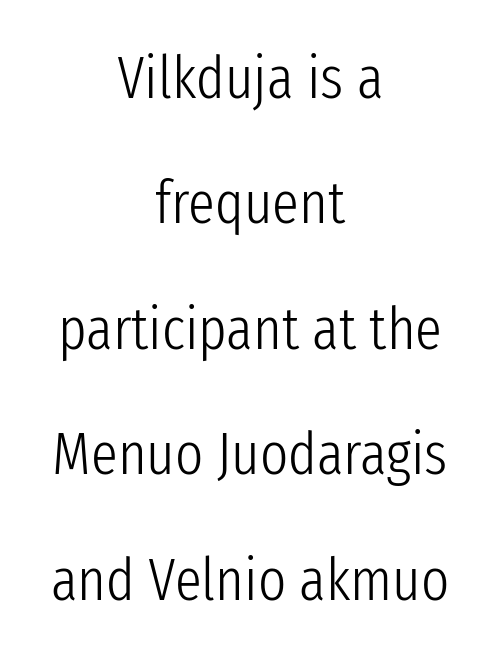
Successive baselines arrive slowly, with a big drop between each. This rendering uses center alignment, leaving both contours irregular but symmetric. Unlike a traditional serif, this face leaves its strokes unadorned. The space beneath each line is pristine and unruled. This sample has the flowing, uneven cadence of proportional lettering. Short note: letters normally spaced.
